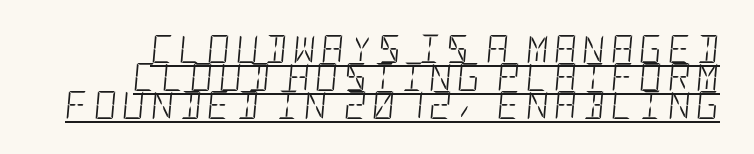
{"italic": "yes", "lean": "right", "slant_degrees": 5, "bold": "no", "weight": "light", "width": "condensed", "stroke_contrast": "low", "x_height": "large", "underline": "yes", "line_spacing": "tight", "line_spacing_ratio": 1.0, "letter_spacing": "wide", "letter_spacing_em": 0.2, "glyph_px": 28}
